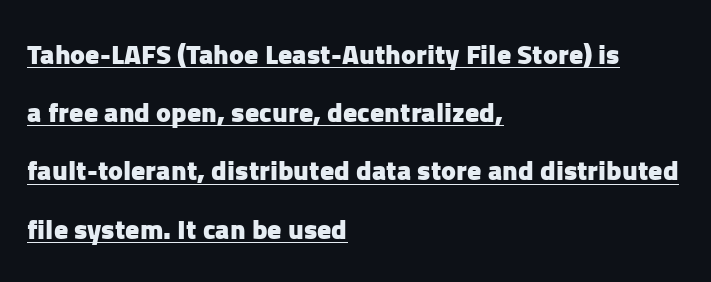
Does a line run under the words? Yes, clearly. If you drew a ruler down the left edge, every line would touch it. This rendering leaves character spacing at its baseline value. Posture: vertical. Varying glyph widths throughout — classic text-font behaviour. Quick note: interline space is abundant.
